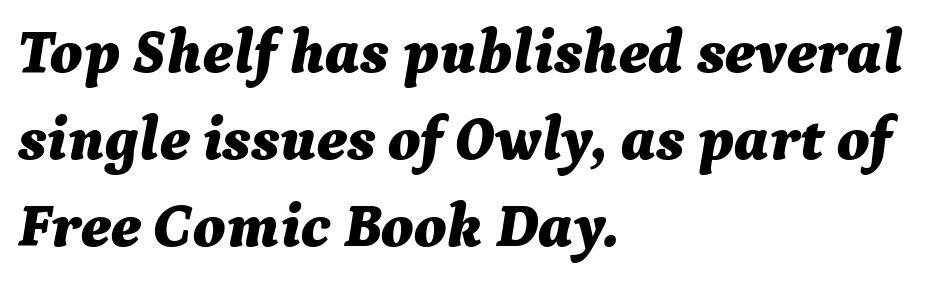
Q: Is the text bold? A: Yes.
Q: Is the text italic (slanted)? A: Yes, it leans right by about 9 degrees.
Q: Is the text underlined? A: No.
Q: How is the paragraph aligned? A: Left-aligned.
Q: Is the spacing between letters normal or unusually wide? A: Normal.
Q: Is the spacing between lines tight, normal or loose? A: Normal.
Q: Width (condensed, normal, or wide)? A: Normal.
Q: Stroke contrast? A: Medium.
Q: x-height? A: Medium.
Q: Monospaced? A: No.
